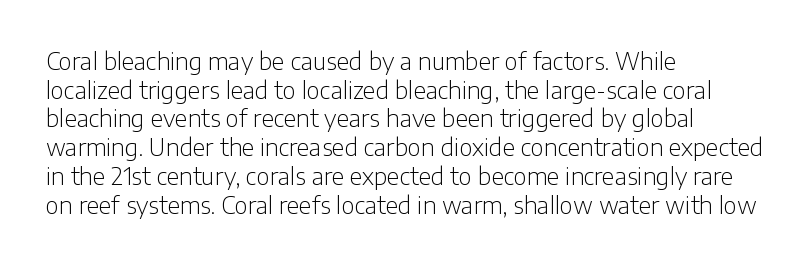
{"italic": "no", "bold": "no", "underline": "no", "align": "left", "line_spacing": "normal", "line_spacing_ratio": 1.25, "letter_spacing": "normal", "letter_spacing_em": 0.0, "glyph_px": 23}
